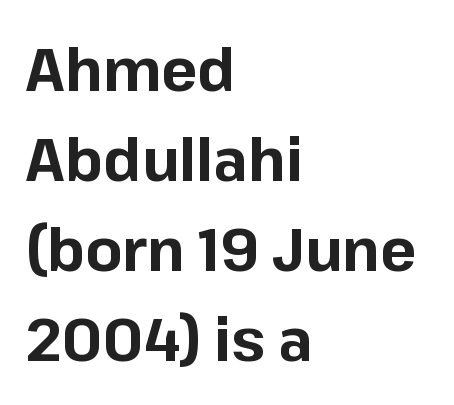
Q: Is the text bold? A: Yes.
Q: Is the text italic (slanted)? A: No, it is upright.
Q: Is the typeface a serif or a sans-serif typeface? A: Sans-serif.
Q: Is the text underlined? A: No.
Q: How is the paragraph aligned? A: Left-aligned.
Q: Is the spacing between letters normal or unusually wide? A: Normal.
Q: Is the spacing between lines tight, normal or loose? A: Normal.
Q: Width (condensed, normal, or wide)? A: Normal.
Q: Stroke contrast? A: Low.
Q: x-height? A: Medium.
Q: Monospaced? A: No.
